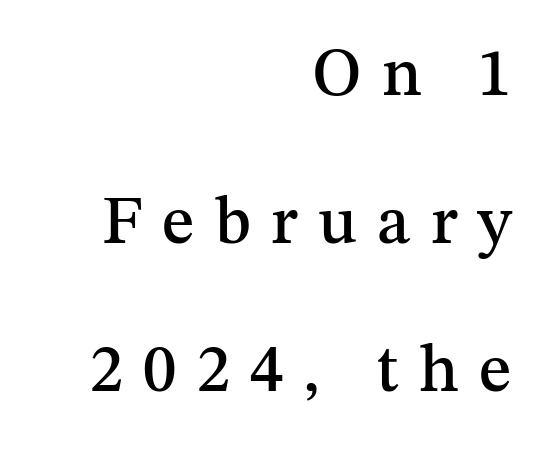
Q: Is the text italic (slanted)? A: No, it is upright.
Q: Is the typeface a serif or a sans-serif typeface? A: Serif.
Q: Is the text underlined? A: No.
Q: How is the paragraph aligned? A: Right-aligned.
Q: Is the spacing between letters normal or unusually wide? A: Unusually wide.
Q: Is the spacing between lines tight, normal or loose? A: Loose.
Q: Width (condensed, normal, or wide)? A: Normal.
Q: Stroke contrast? A: Medium.
Q: x-height? A: Medium.
Q: Monospaced? A: No.
